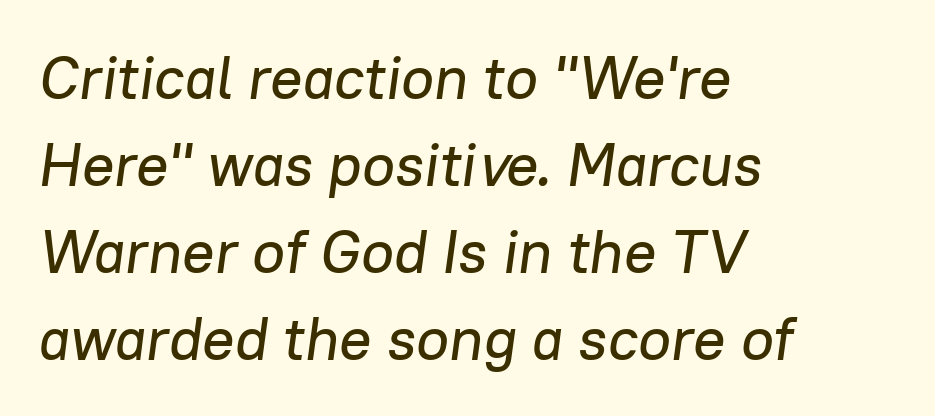
Q: Is the text italic (slanted)? A: Yes, it leans right by about 8 degrees.
Q: Is the text underlined? A: No.
Q: How is the paragraph aligned? A: Left-aligned.
Q: Is the spacing between letters normal or unusually wide? A: Normal.
Q: Is the spacing between lines tight, normal or loose? A: Normal.
Q: Width (condensed, normal, or wide)? A: Normal.
Q: Stroke contrast? A: Low.
Q: x-height? A: Medium.
Q: Monospaced? A: No.
